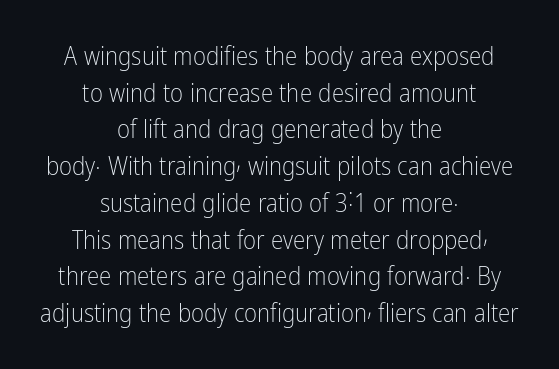
{"italic": "no", "bold": "no", "underline": "no", "align": "center", "line_spacing": "normal", "line_spacing_ratio": 1.47, "letter_spacing": "normal", "letter_spacing_em": 0.0, "glyph_px": 25}
